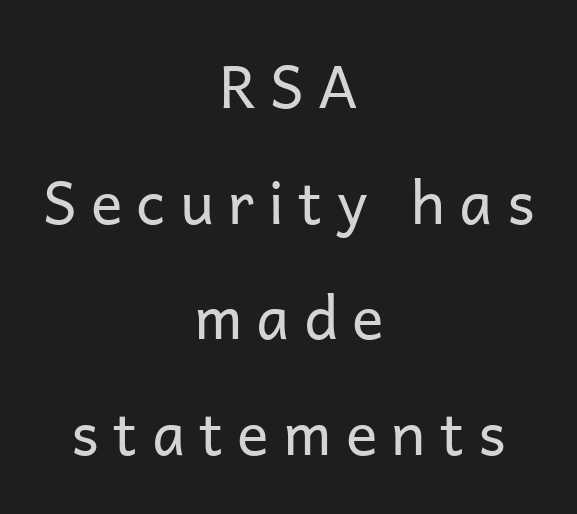
This rendering widens character spacing well past its baseline value. Underline: absent. A sans-serif font was chosen for this passage. The paragraph has two soft edges and a firm central axis. Ordinary non-slanted type is in use.
